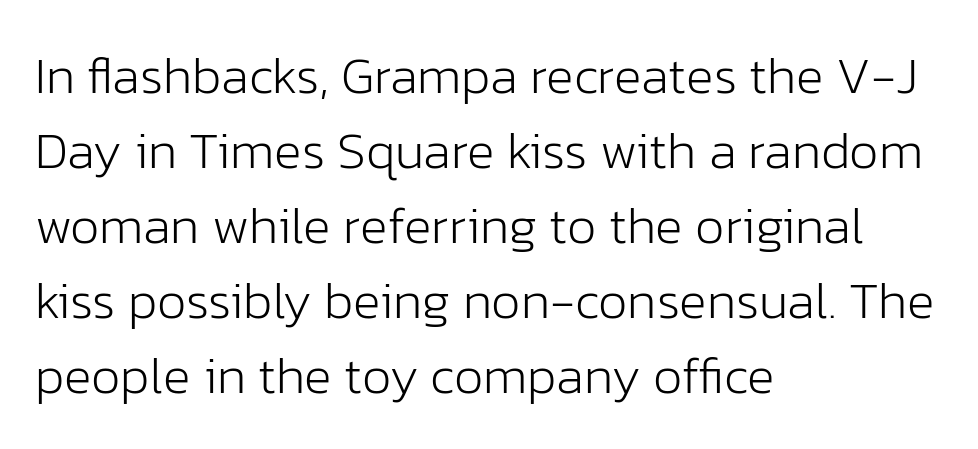
Look at the tracking — it's just the regular setting, nothing added. Italic: no, the glyphs are upright roman. A student would call this left alignment; a typographer would say flush left, rag right. Lines of text with bare space underneath. Is there much room between lines? A standard amount, neither cramped nor airy.
